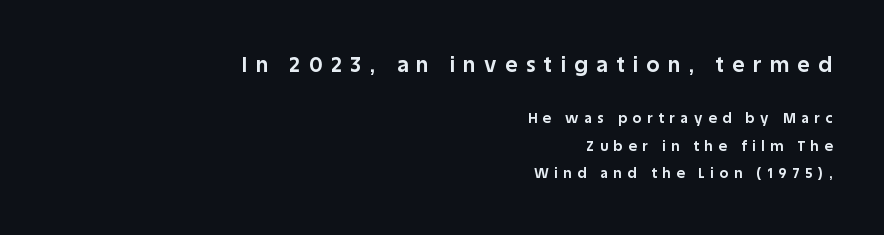
The image shows 21 px bold type, upright; set right-aligned, loose line spacing (1.97x), unusually wide letter spacing (+0.41 em), not underlined; the first (top) block is 1.5x larger.
